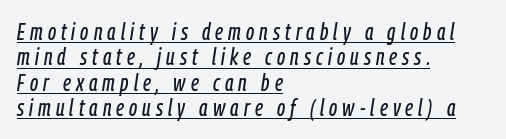
Characters follow at a spacing far wider than the type designer built in. In terms of leading, this rendering errs on the cramped side. Observe the lean: these are italic letterforms. Compared with undecorated copy, this sample adds a rule below the words.
